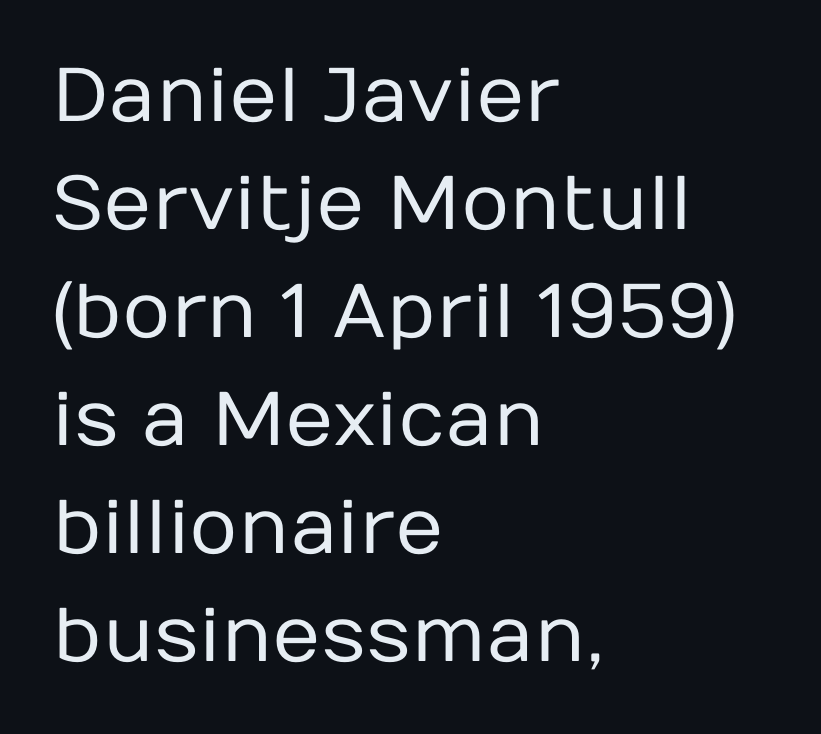
Does the leading feel generous? No, just average. The letterforms sit shoulder to shoulder at normal distance. No italicization has been applied; the sample stays upright. Only glyphs here, with clear space below each row. Weight: not bold — regular or lighter. The rendering anchors every line to the left-hand side.
